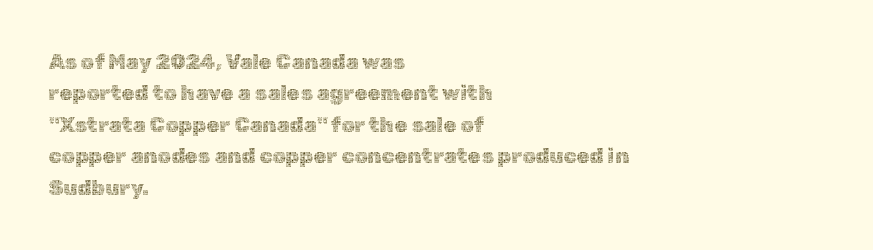
{"italic": "no", "bold": "no", "underline": "no", "align": "left", "line_spacing": "normal", "line_spacing_ratio": 1.5, "letter_spacing": "normal", "letter_spacing_em": 0.0, "glyph_px": 21}
